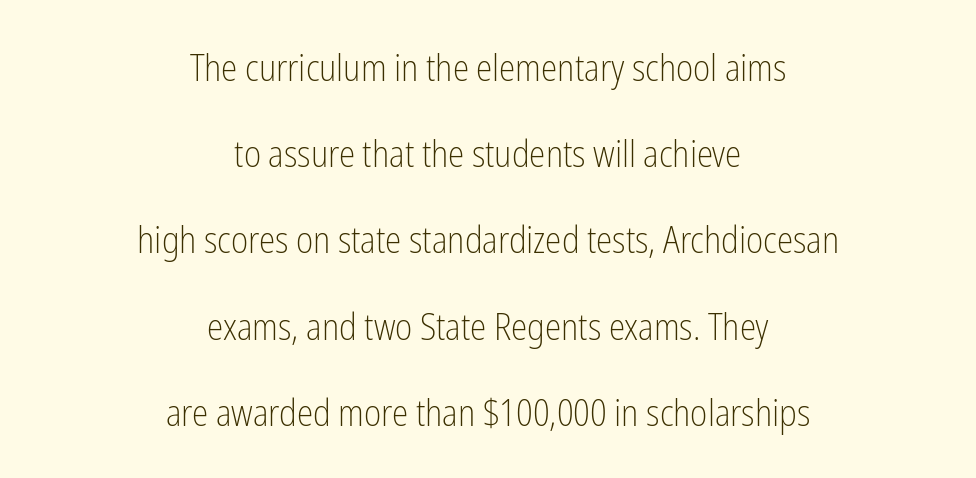
The gap between lines stays unmarked. The designer went with a sans here, leaving each stem footless. Loosely led — the rows are spread out. Typeset on center — no edge is straight. The letters stand straight up with perfectly vertical stems. Students, note that the glyphs here touch the page at normal intervals.
